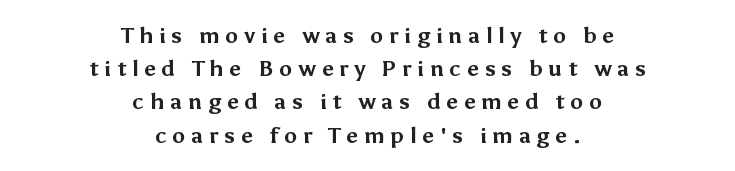
{"italic": "no", "bold": "yes", "underline": "no", "align": "center", "line_spacing": "normal", "line_spacing_ratio": 1.51, "letter_spacing": "wide", "letter_spacing_em": 0.26, "glyph_px": 22}
